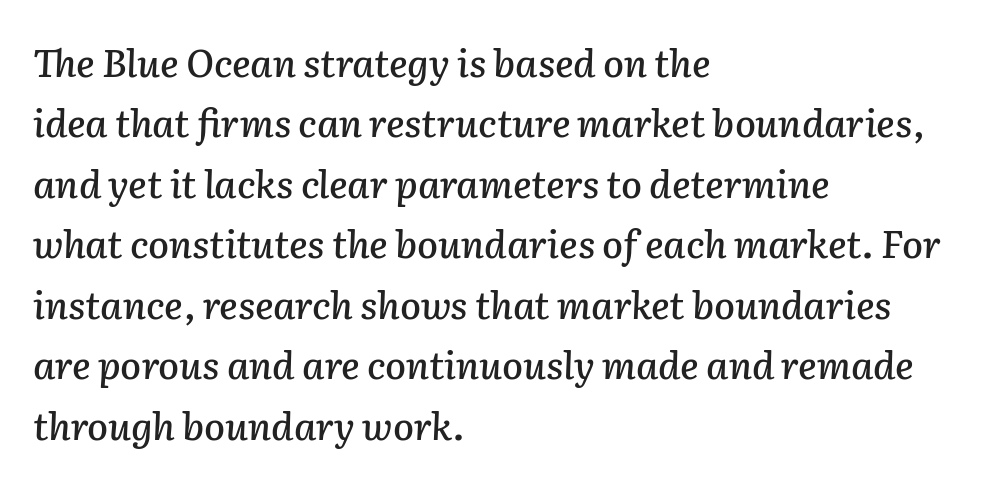
Q: Is the text italic (slanted)? A: Yes, it leans right by about 2 degrees.
Q: Is the text underlined? A: No.
Q: How is the paragraph aligned? A: Left-aligned.
Q: Is the spacing between letters normal or unusually wide? A: Normal.
Q: Is the spacing between lines tight, normal or loose? A: Normal.
Q: Width (condensed, normal, or wide)? A: Normal.
Q: Stroke contrast? A: Low.
Q: x-height? A: Medium.
Q: Monospaced? A: No.
